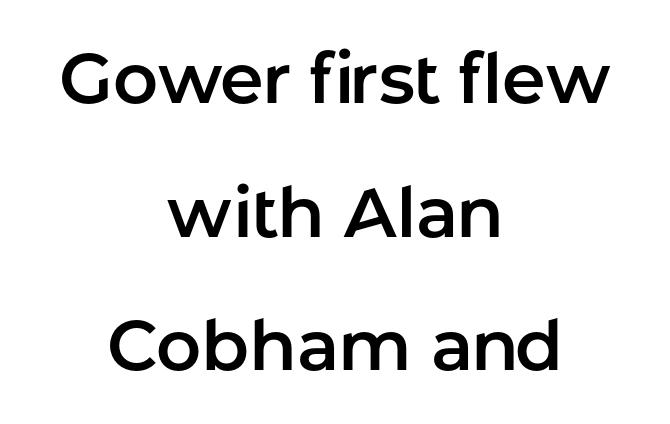
The image shows 70 px sans-serif type, upright; set centered, loose line spacing (1.91x), normal letter spacing, not underlined; low stroke contrast and a medium x-height.
